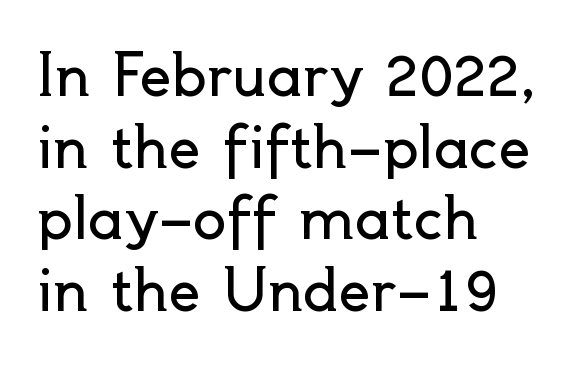
{"serif": "no", "italic": "no", "bold": "no", "weight": "regular", "width": "normal", "x_height": "small", "monospaced": "no", "underline": "no", "align": "left", "line_spacing": "normal", "line_spacing_ratio": 1.28, "letter_spacing": "normal", "letter_spacing_em": 0.0, "glyph_px": 56}
